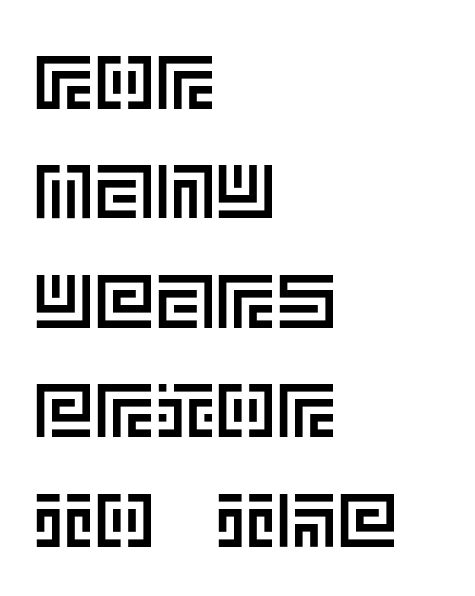
{"italic": "no", "width": "normal", "x_height": "large", "underline": "no", "align": "left", "line_spacing": "normal", "line_spacing_ratio": 1.44, "letter_spacing": "normal", "letter_spacing_em": 0.0, "glyph_px": 76}
